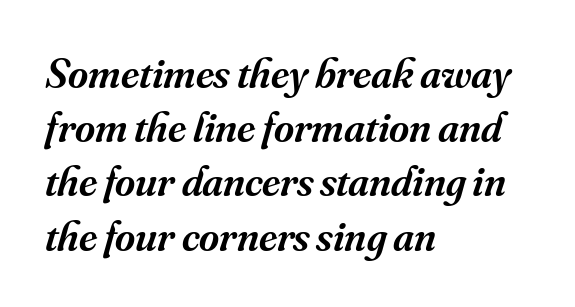
The image shows 43 px semibold serif type, italic (leaning right); set left-aligned, normal line spacing (1.26x), normal letter spacing, not underlined; medium stroke contrast and a small x-height.
